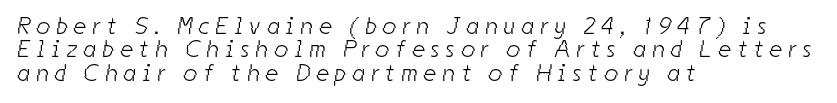
The image shows 24 px text type; set left-aligned, tight line spacing (0.97x), unusually wide letter spacing (+0.28 em), not underlined.
